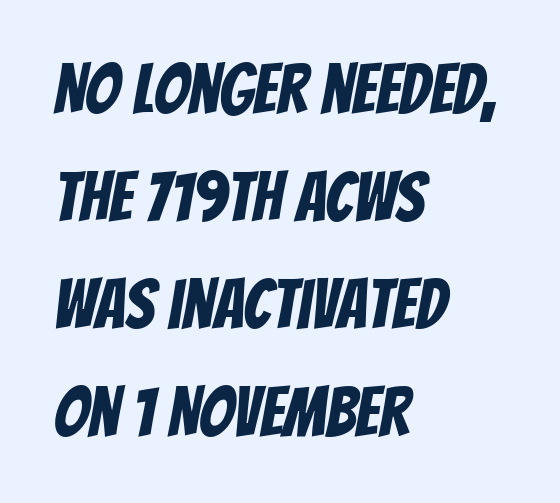
The image shows 69 px condensed sans-serif type; set left-aligned, normal line spacing (1.56x), normal letter spacing, not underlined; low stroke contrast and a large x-height.
